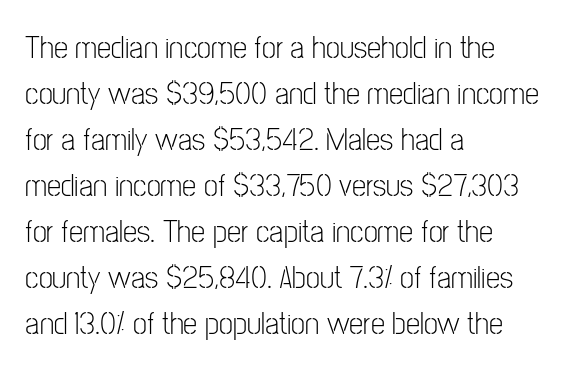
The image shows 32 px light, condensed sans-serif type, upright; set left-aligned, normal line spacing (1.44x), normal letter spacing, not underlined; low stroke contrast and a medium x-height.
